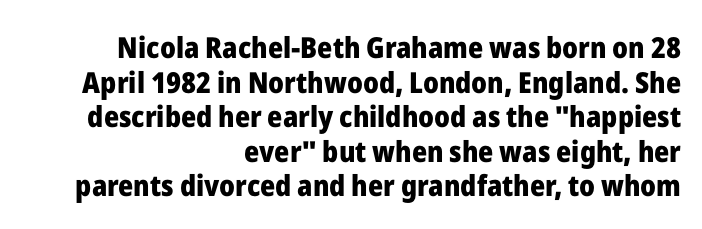
Q: Is the text bold? A: Yes.
Q: Is the text italic (slanted)? A: No, it is upright.
Q: Is the typeface a serif or a sans-serif typeface? A: Sans-serif.
Q: Is the text underlined? A: No.
Q: How is the paragraph aligned? A: Right-aligned.
Q: Is the spacing between letters normal or unusually wide? A: Normal.
Q: Width (condensed, normal, or wide)? A: Normal.
Q: Stroke contrast? A: Low.
Q: x-height? A: Medium.
Q: Monospaced? A: No.
